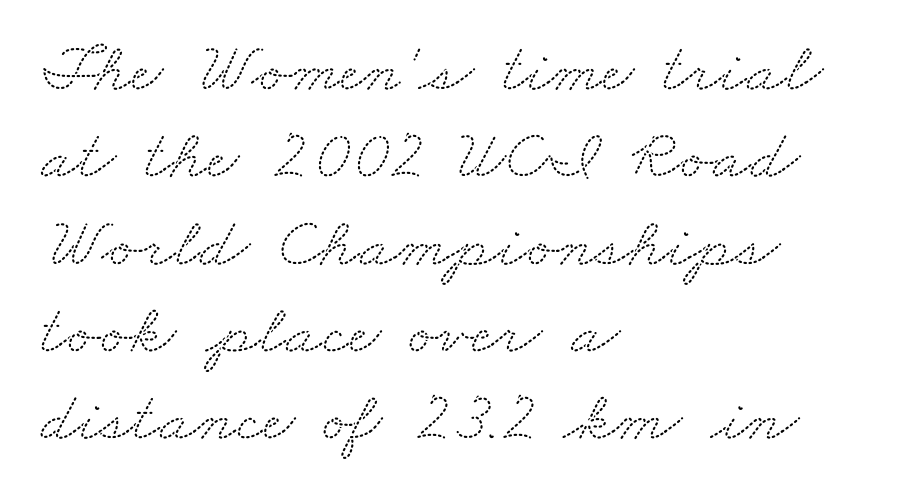
Q: Is the typeface a serif or a sans-serif typeface? A: Serif.
Q: Is the text underlined? A: No.
Q: How is the paragraph aligned? A: Left-aligned.
Q: Is the spacing between letters normal or unusually wide? A: Normal.
Q: Width (condensed, normal, or wide)? A: Wide.
Q: Stroke contrast? A: Medium.
Q: x-height? A: Small.
Q: Monospaced? A: No.
